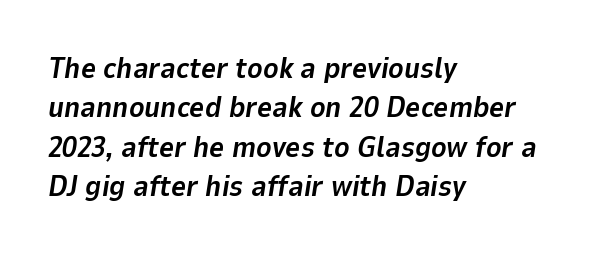
{"italic": "yes", "lean": "right", "slant_degrees": 9, "bold": "yes", "weight": "bold", "width": "normal", "stroke_contrast": "low", "x_height": "medium", "monospaced": "no", "underline": "no", "align": "left", "line_spacing": "normal", "line_spacing_ratio": 1.36, "letter_spacing": "normal", "letter_spacing_em": 0.0, "glyph_px": 29}
